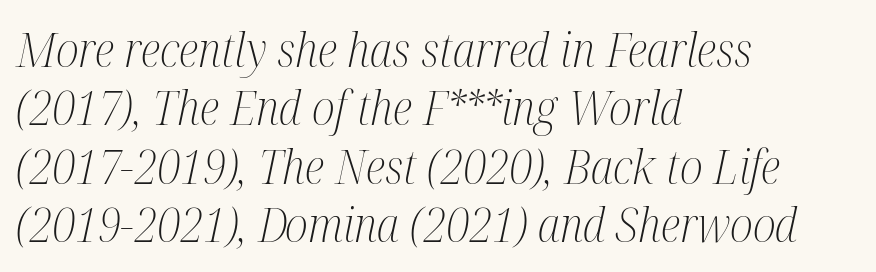
{"serif": "yes", "italic": "yes", "lean": "right", "slant_degrees": 12, "bold": "no", "weight": "light", "width": "condensed", "stroke_contrast": "medium", "x_height": "medium", "monospaced": "no", "underline": "no", "align": "left", "line_spacing_ratio": 1.24, "letter_spacing": "normal", "letter_spacing_em": 0.0, "glyph_px": 47}
